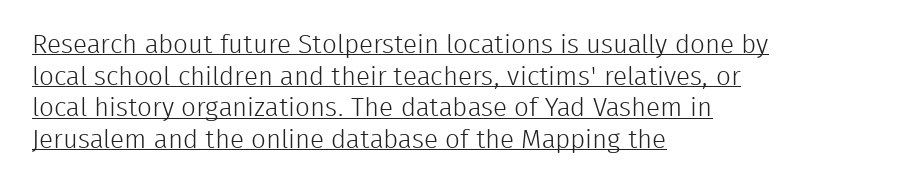
Does the lettering tilt? It doesn't — this is upright. The passage shown is underscored from start to finish. These lines are set flush left with a ragged right edge. Unbolded letterforms with no extra heft.
